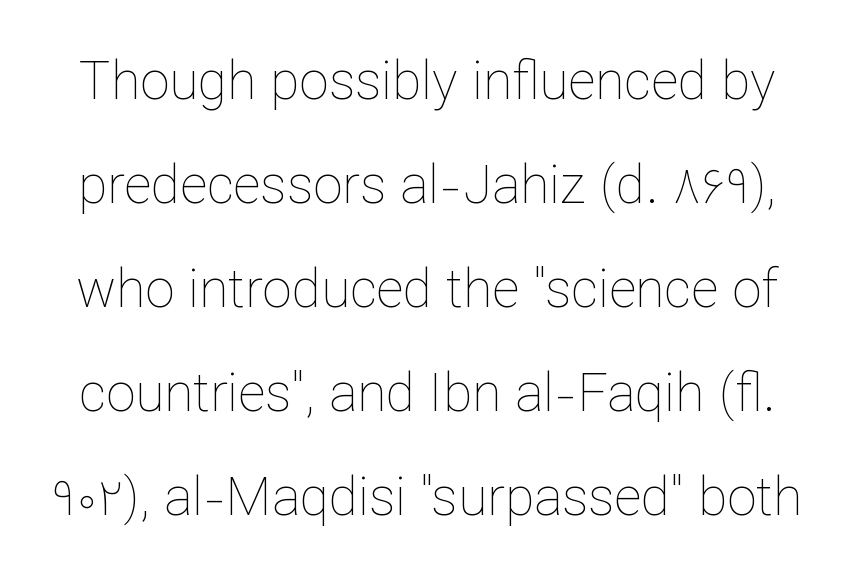
The image shows 53 px thin type, upright; set loose line spacing (1.96x), normal letter spacing, not underlined; low stroke contrast and a medium x-height.
